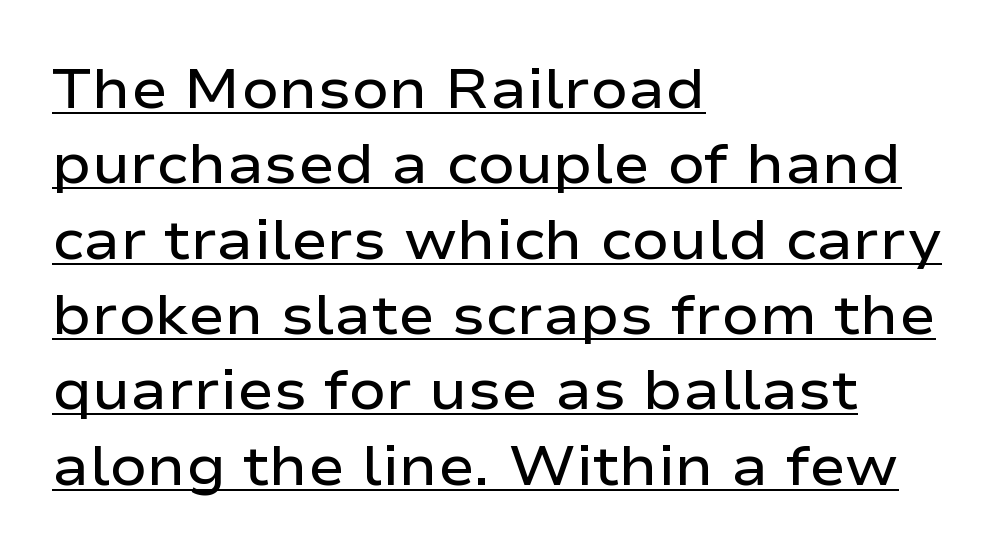
The lettering stays uniformly vertical, giving the passage a roman look. The rendering keeps characters at their native spacing. Decoration check: the copy is underlined. Firm but not heavy-handed strokes: this text is semibold.
